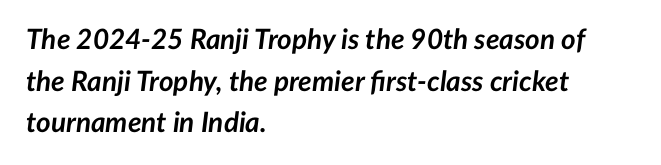
These lines stack with their left ends in a neat column. Its strokes are broad and dark, the hallmark of bold type. One glance says typical: line gaps are just what's usual. The typography opts for an oblique posture over an upright one. Plain, unruled lines of type.
